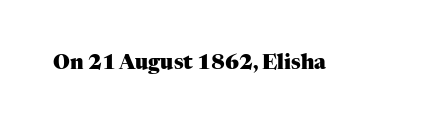
Q: Is the text bold? A: Yes.
Q: Is the text italic (slanted)? A: No, it is upright.
Q: Is the text underlined? A: No.
Q: Is the spacing between letters normal or unusually wide? A: Normal.
